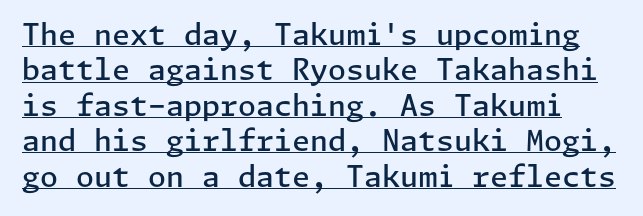
Q: Is the text bold? A: Semi-bold.
Q: Is the text italic (slanted)? A: No, it is upright.
Q: Is the typeface a serif or a sans-serif typeface? A: Sans-serif.
Q: Is the text underlined? A: Yes.
Q: Is the spacing between letters normal or unusually wide? A: Normal.
Q: Width (condensed, normal, or wide)? A: Normal.
Q: Stroke contrast? A: Low.
Q: x-height? A: Medium.
